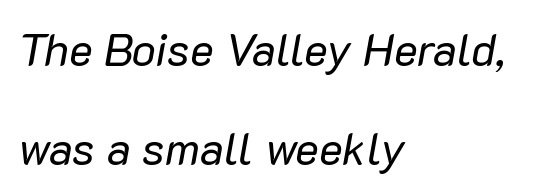
The string is rendered with underlining switched off. Quick note: italic. Is this a fixed-width face? No — the glyphs have proportional, varying widths. No extra ink here — the face is not bold. Horizontally, the lines are justified to the leading edge only. Vertical spacing — loose.
